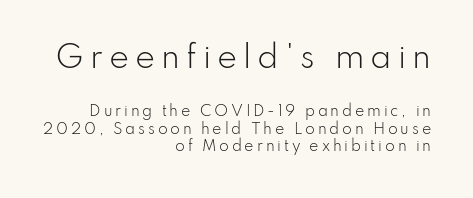
Q: Is the text bold? A: No.
Q: Is the text italic (slanted)? A: No, it is upright.
Q: Is the typeface a serif or a sans-serif typeface? A: Sans-serif.
Q: Is the text underlined? A: No.
Q: How is the paragraph aligned? A: Right-aligned.
Q: Is the spacing between letters normal or unusually wide? A: Unusually wide.
Q: Is the spacing between lines tight, normal or loose? A: Normal.
Q: Which block of text is set in a larger size, the first (top) or the second (bottom)? A: The first (top) one.
Q: Width (condensed, normal, or wide)? A: Normal.
Q: Stroke contrast? A: Low.
Q: x-height? A: Small.
Q: Monospaced? A: No.
